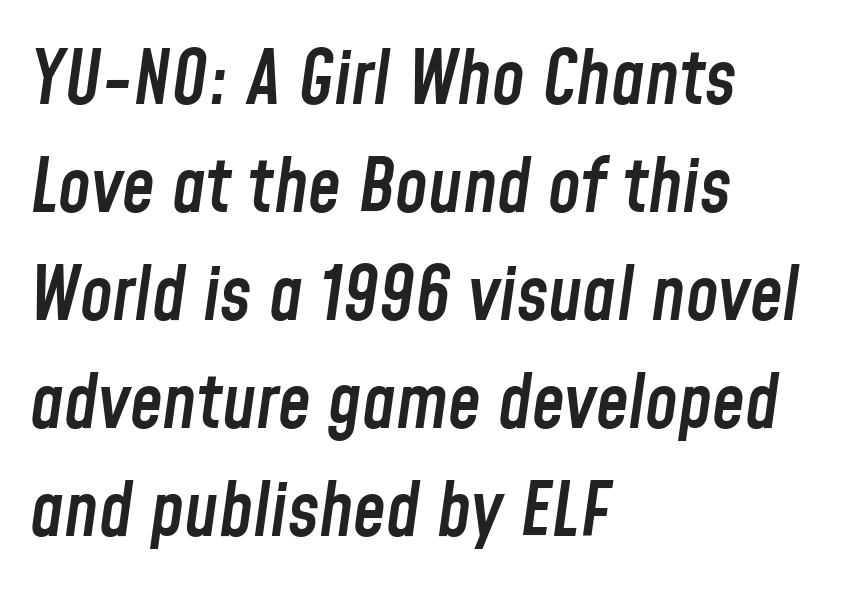
{"italic": "yes", "lean": "right", "slant_degrees": 8, "bold": "semi", "weight": "semibold", "width": "condensed", "stroke_contrast": "low", "x_height": "medium", "monospaced": "no", "underline": "no", "align": "left", "line_spacing": "normal", "line_spacing_ratio": 1.46, "letter_spacing": "normal", "letter_spacing_em": 0.0, "glyph_px": 74}
